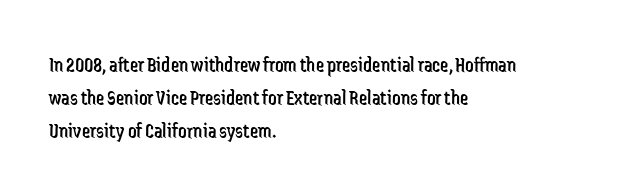
{"italic": "no", "bold": "no", "underline": "no", "align": "left", "line_spacing": "normal", "line_spacing_ratio": 1.58, "letter_spacing": "normal", "letter_spacing_em": 0.0, "glyph_px": 21}
